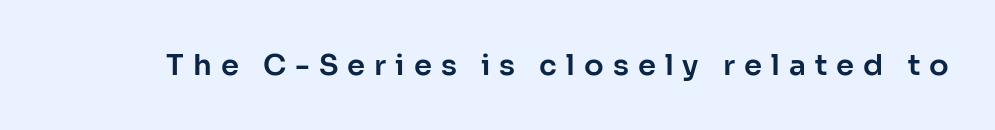
A typesetter would label this face a sans. Note the varied advance widths — an 'i' is clearly narrower than an 'm'. Characters follow at a spacing far wider than the type designer built in. Each row of text sits above clean, open space. This sample uses an upright cut, with every glyph sitting square on the baseline.
